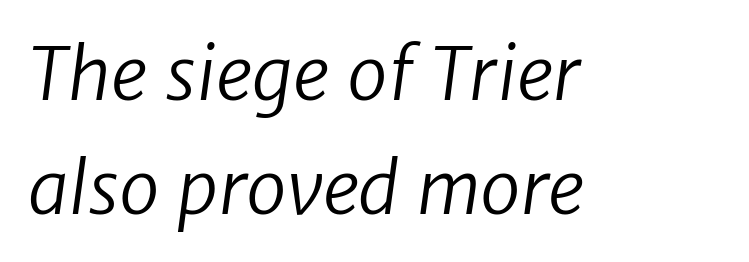
Q: Is the text bold? A: No.
Q: Is the typeface a serif or a sans-serif typeface? A: Sans-serif.
Q: Is the text underlined? A: No.
Q: How is the paragraph aligned? A: Left-aligned.
Q: Is the spacing between letters normal or unusually wide? A: Normal.
Q: Is the spacing between lines tight, normal or loose? A: Normal.
Q: Width (condensed, normal, or wide)? A: Normal.
Q: Stroke contrast? A: Low.
Q: x-height? A: Medium.
Q: Monospaced? A: No.
